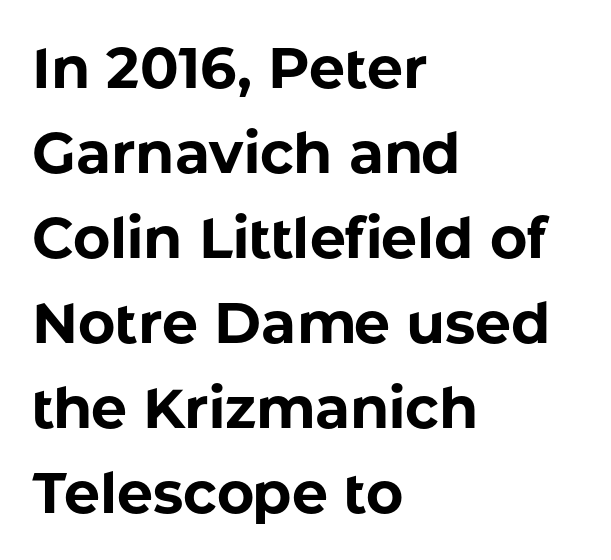
{"serif": "no", "italic": "no", "bold": "yes", "weight": "bold", "width": "normal", "stroke_contrast": "low", "x_height": "medium", "monospaced": "no", "underline": "no", "align": "left", "line_spacing": "normal", "line_spacing_ratio": 1.49, "letter_spacing": "normal", "letter_spacing_em": 0.0, "glyph_px": 57}
